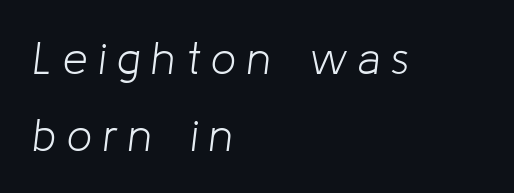
Is the type heavy? It reads as light-to-regular instead. Loose tracking; the words dissolve into strings of separated letters. Italic: yes, the glyphs are oblique. Only glyphs here, with clear space below each row. This sample has the flowing, uneven cadence of proportional lettering. Horizontally, the lines are justified to the leading edge only.
